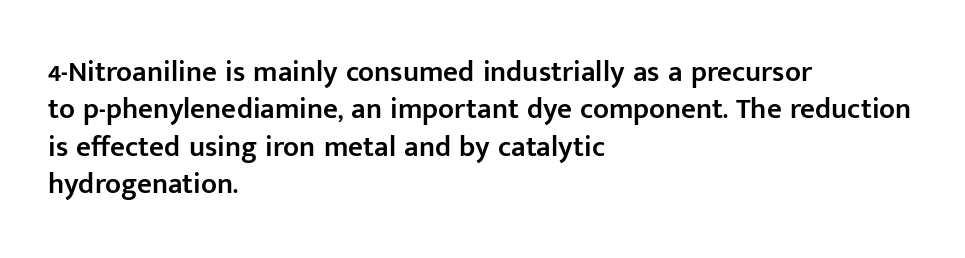
The image shows 29 px semibold sans-serif type, upright; set left-aligned, normal line spacing (1.29x), normal letter spacing, not underlined; low stroke contrast and a medium x-height.
